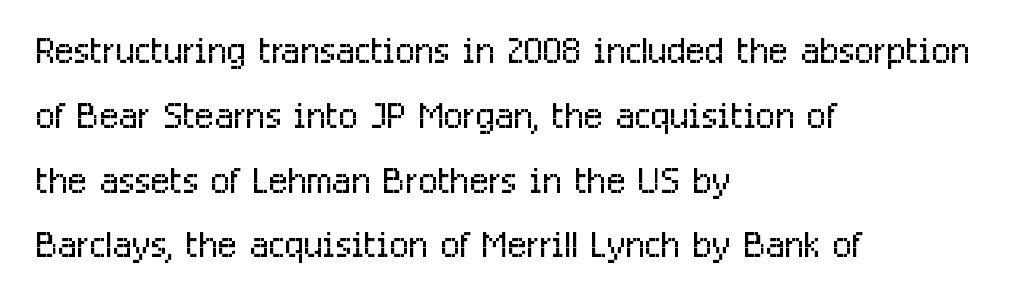
The image shows 51 px light, condensed sans-serif type, upright; set left-aligned, normal line spacing (1.27x), normal letter spacing, not underlined; low stroke contrast and a medium x-height.
